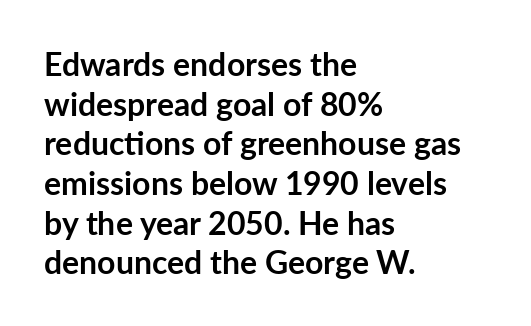
The specimen omits any rule beneath the text block's lines. I'd describe the lettering as bold — thick and assertive. Typeset ragged right — the left edge is the straight one. Notice how the stems are strictly vertical — no italics here. Character widths vary here, with narrow letters taking less room than wide ones.
